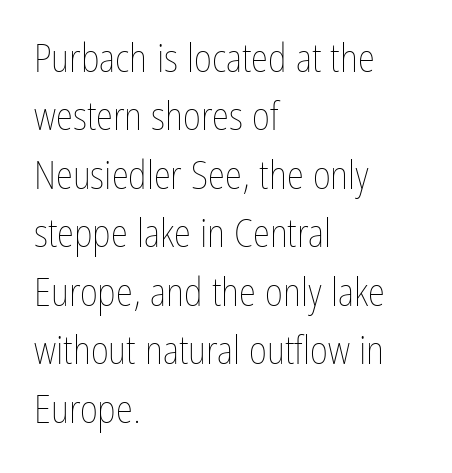
Q: Is the text bold? A: No.
Q: Is the text italic (slanted)? A: No, it is upright.
Q: Is the text underlined? A: No.
Q: How is the paragraph aligned? A: Left-aligned.
Q: Is the spacing between letters normal or unusually wide? A: Normal.
Q: Is the spacing between lines tight, normal or loose? A: Normal.
Q: Width (condensed, normal, or wide)? A: Condensed.
Q: Stroke contrast? A: Low.
Q: x-height? A: Medium.
Q: Monospaced? A: No.
